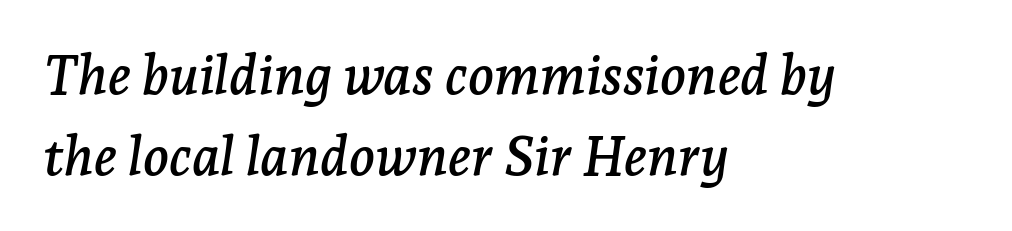
Q: Is the text italic (slanted)? A: Yes, it leans right by about 7 degrees.
Q: Is the typeface a serif or a sans-serif typeface? A: Serif.
Q: Is the text underlined? A: No.
Q: How is the paragraph aligned? A: Left-aligned.
Q: Is the spacing between letters normal or unusually wide? A: Normal.
Q: Is the spacing between lines tight, normal or loose? A: Normal.
Q: Width (condensed, normal, or wide)? A: Normal.
Q: Stroke contrast? A: Low.
Q: x-height? A: Medium.
Q: Monospaced? A: No.
